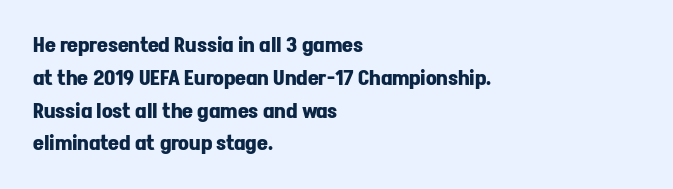
The image shows 21 px bold type, upright; set left-aligned, normal line spacing (1.56x), normal letter spacing, not underlined.
